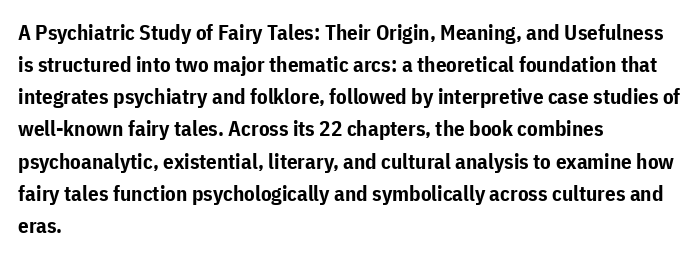
{"italic": "no", "bold": "yes", "underline": "no", "align": "left", "line_spacing": "normal", "line_spacing_ratio": 1.53, "letter_spacing": "normal", "letter_spacing_em": 0.0, "glyph_px": 21}
